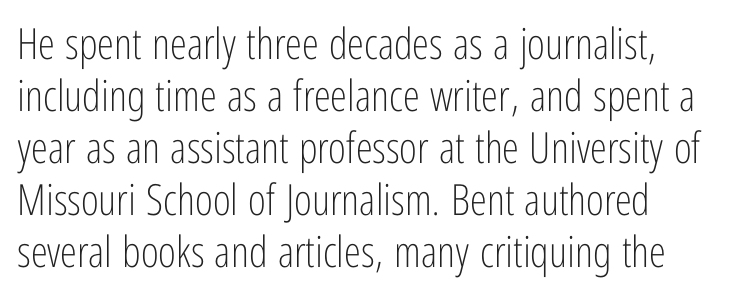
Is this a fixed-width face? No — the glyphs have proportional, varying widths. No italicization has been applied; the sample stays upright. The face used here is a sans, in the tradition of grotesques and geometrics. Does the copy run flush right? No — it runs flush left.
